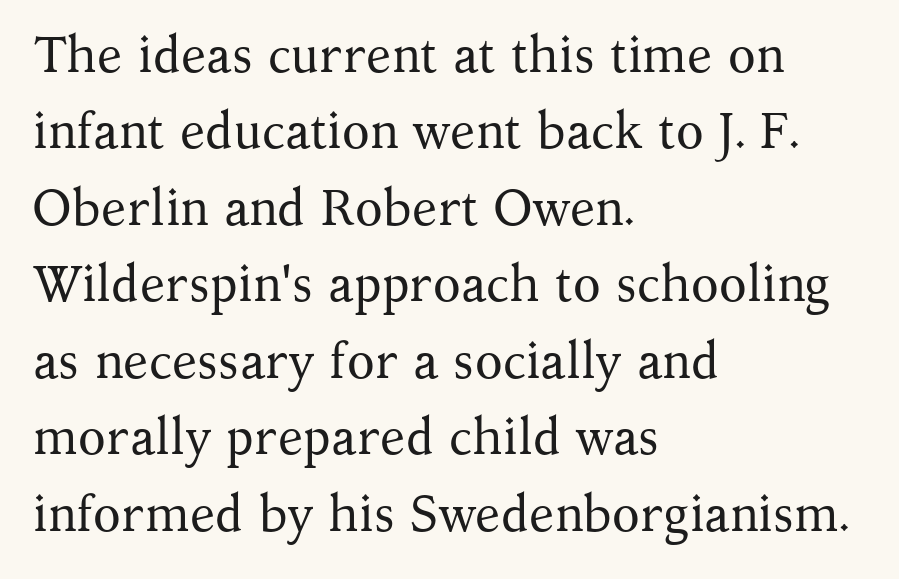
Q: Is the text bold? A: No.
Q: Is the text italic (slanted)? A: No, it is upright.
Q: Is the typeface a serif or a sans-serif typeface? A: Serif.
Q: Is the text underlined? A: No.
Q: How is the paragraph aligned? A: Left-aligned.
Q: Is the spacing between letters normal or unusually wide? A: Normal.
Q: Is the spacing between lines tight, normal or loose? A: Normal.
Q: Width (condensed, normal, or wide)? A: Normal.
Q: Stroke contrast? A: Medium.
Q: x-height? A: Medium.
Q: Monospaced? A: No.
